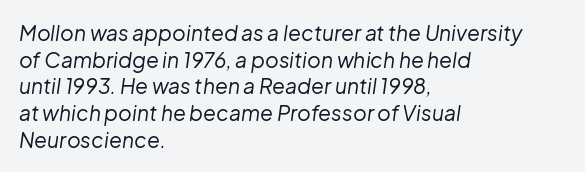
{"italic": "yes", "lean": "right", "slant_degrees": 8, "bold": "no", "underline": "no", "align": "left", "line_spacing": "normal", "line_spacing_ratio": 1.27, "letter_spacing": "normal", "letter_spacing_em": 0.0, "glyph_px": 21}
